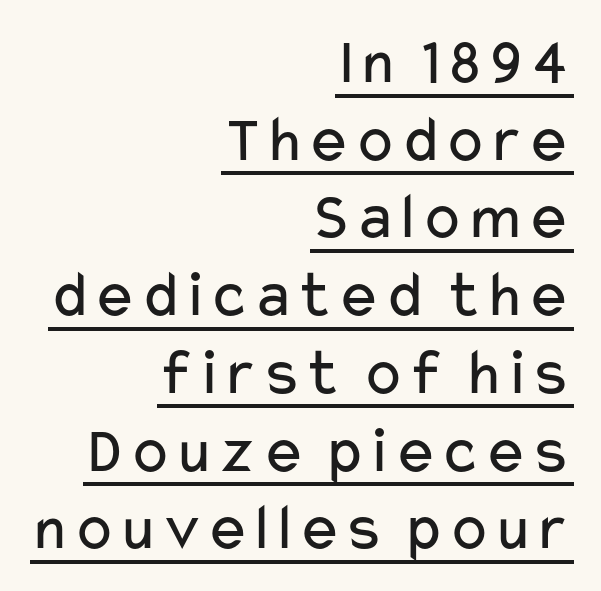
Q: Is the text bold? A: No.
Q: Is the text italic (slanted)? A: No, it is upright.
Q: Is the typeface a serif or a sans-serif typeface? A: Sans-serif.
Q: Is the text underlined? A: Yes.
Q: How is the paragraph aligned? A: Right-aligned.
Q: Is the spacing between letters normal or unusually wide? A: Normal.
Q: Width (condensed, normal, or wide)? A: Wide.
Q: Stroke contrast? A: Low.
Q: x-height? A: Medium.
Q: Monospaced? A: No.
